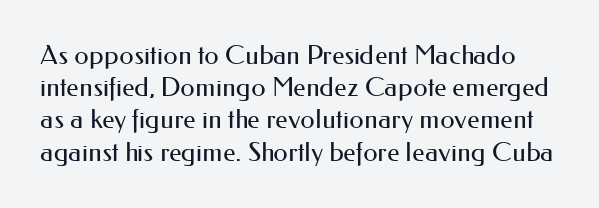
The image shows 26 px text type, upright; set line spacing 1.24x, normal letter spacing, not underlined.
